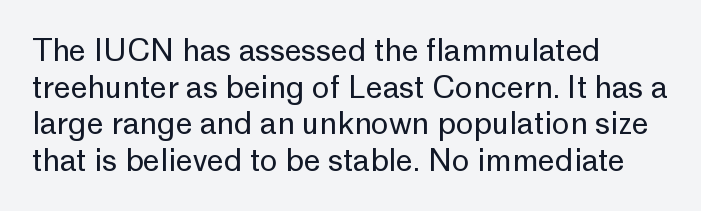
{"serif": "no", "italic": "no", "bold": "no", "weight": "regular", "width": "normal", "stroke_contrast": "low", "x_height": "medium", "monospaced": "no", "underline": "no", "align": "left", "line_spacing_ratio": 1.22, "letter_spacing": "normal", "letter_spacing_em": 0.0, "glyph_px": 30}
